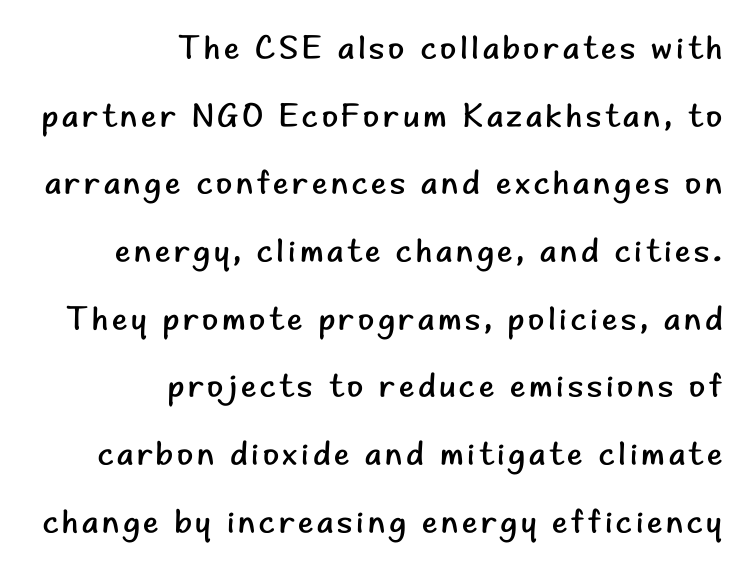
Q: Is the text bold? A: No.
Q: Is the text italic (slanted)? A: No, it is upright.
Q: Is the typeface a serif or a sans-serif typeface? A: Sans-serif.
Q: Is the text underlined? A: No.
Q: How is the paragraph aligned? A: Right-aligned.
Q: Is the spacing between lines tight, normal or loose? A: Loose.
Q: Width (condensed, normal, or wide)? A: Normal.
Q: Stroke contrast? A: Low.
Q: x-height? A: Small.
Q: Monospaced? A: No.
